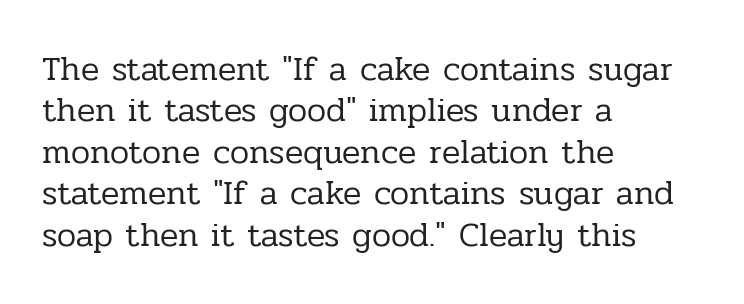
The image shows 34 px regular-weight serif type, upright; set left-aligned, line spacing 1.22x, normal letter spacing, not underlined; low stroke contrast and a medium x-height.
